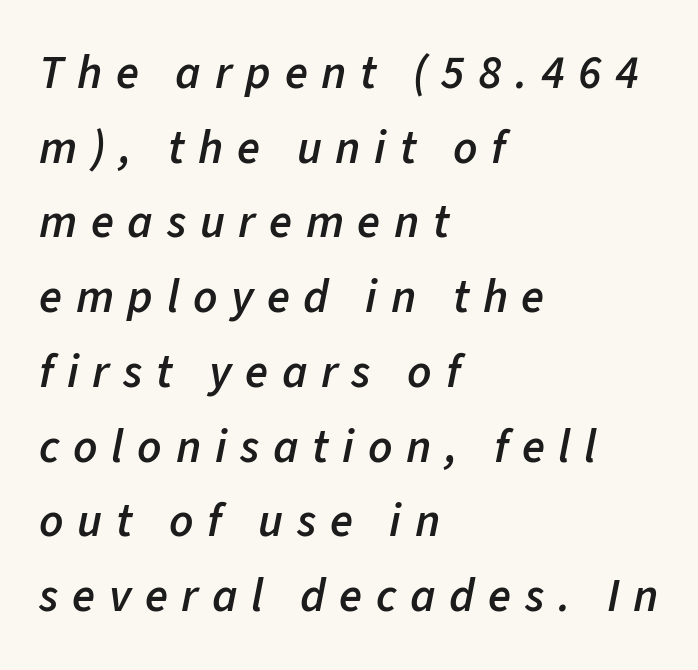
{"italic": "yes", "lean": "right", "slant_degrees": 11, "bold": "semi", "weight": "semibold", "width": "normal", "stroke_contrast": "low", "x_height": "medium", "monospaced": "no", "underline": "no", "align": "left", "line_spacing": "normal", "line_spacing_ratio": 1.59, "letter_spacing": "wide", "letter_spacing_em": 0.29, "glyph_px": 47}
